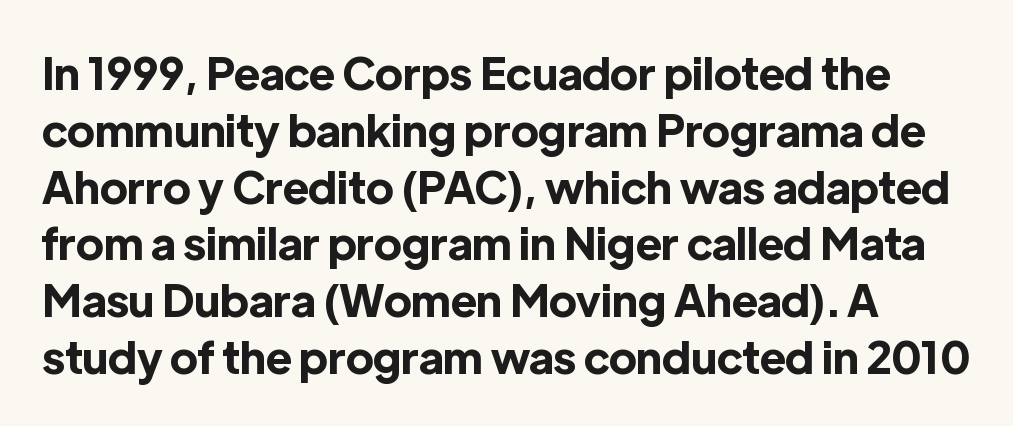
{"serif": "no", "italic": "no", "bold": "yes", "weight": "bold", "width": "normal", "x_height": "medium", "monospaced": "no", "underline": "no", "line_spacing": "normal", "line_spacing_ratio": 1.29, "letter_spacing": "normal", "letter_spacing_em": 0.0, "glyph_px": 44}
